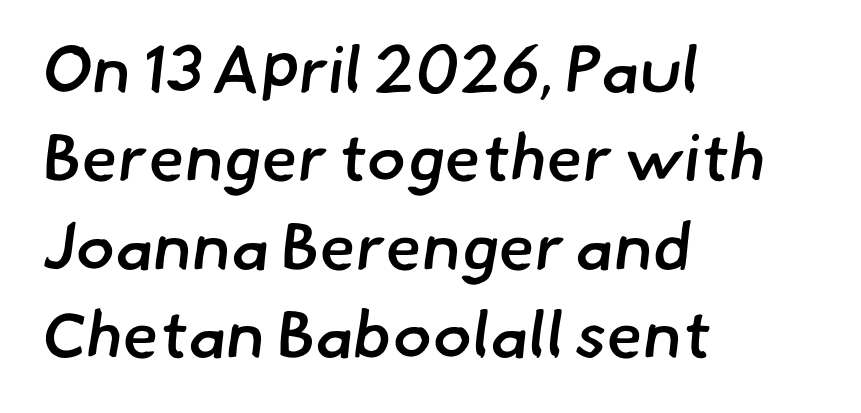
Q: Is the text bold? A: Semi-bold.
Q: Is the typeface a serif or a sans-serif typeface? A: Sans-serif.
Q: Is the text underlined? A: No.
Q: How is the paragraph aligned? A: Left-aligned.
Q: Is the spacing between letters normal or unusually wide? A: Normal.
Q: Is the spacing between lines tight, normal or loose? A: Normal.
Q: Width (condensed, normal, or wide)? A: Normal.
Q: Stroke contrast? A: Low.
Q: x-height? A: Small.
Q: Monospaced? A: No.
